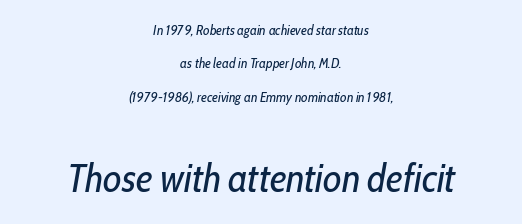
No chunkiness to these letters — they're not bold. The specimen omits any rule beneath the text block's lines. Character size in the trailing block exceeds that of the leading block. The lines in this sample share a center point and differ in where they start and stop. Varying glyph widths throughout — classic text-font behaviour. Vertical spacing — loose.
